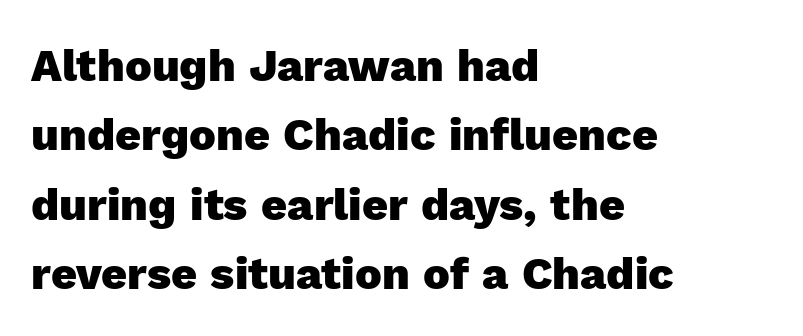
Q: Is the text bold? A: Yes.
Q: Is the text italic (slanted)? A: No, it is upright.
Q: Is the typeface a serif or a sans-serif typeface? A: Sans-serif.
Q: Is the text underlined? A: No.
Q: How is the paragraph aligned? A: Left-aligned.
Q: Is the spacing between letters normal or unusually wide? A: Normal.
Q: Is the spacing between lines tight, normal or loose? A: Normal.
Q: Width (condensed, normal, or wide)? A: Normal.
Q: x-height? A: Medium.
Q: Monospaced? A: No.
